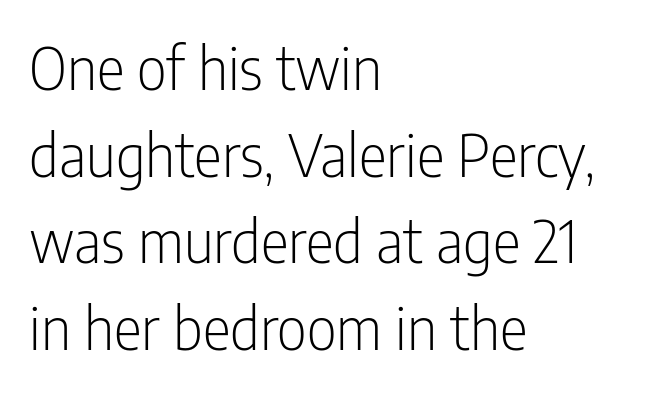
{"serif": "no", "italic": "no", "bold": "no", "weight": "light", "width": "condensed", "stroke_contrast": "low", "x_height": "medium", "monospaced": "no", "underline": "no", "align": "left", "line_spacing": "normal", "line_spacing_ratio": 1.47, "letter_spacing": "normal", "letter_spacing_em": 0.0, "glyph_px": 59}
